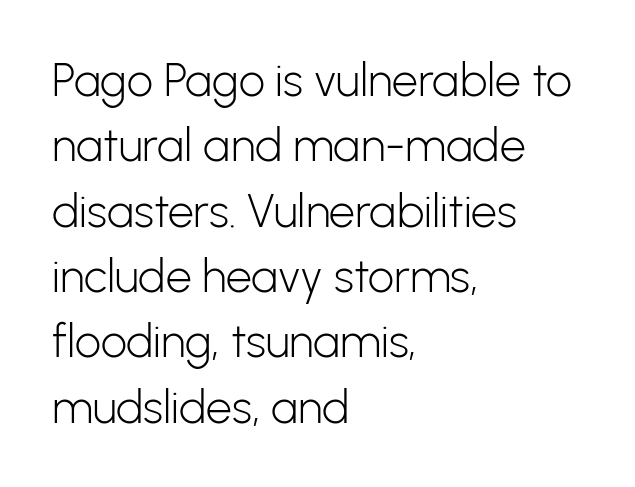
{"serif": "no", "italic": "no", "bold": "no", "weight": "light", "width": "normal", "stroke_contrast": "low", "x_height": "medium", "monospaced": "no", "underline": "no", "align": "left", "line_spacing": "normal", "line_spacing_ratio": 1.42, "letter_spacing": "normal", "letter_spacing_em": 0.0, "glyph_px": 46}
